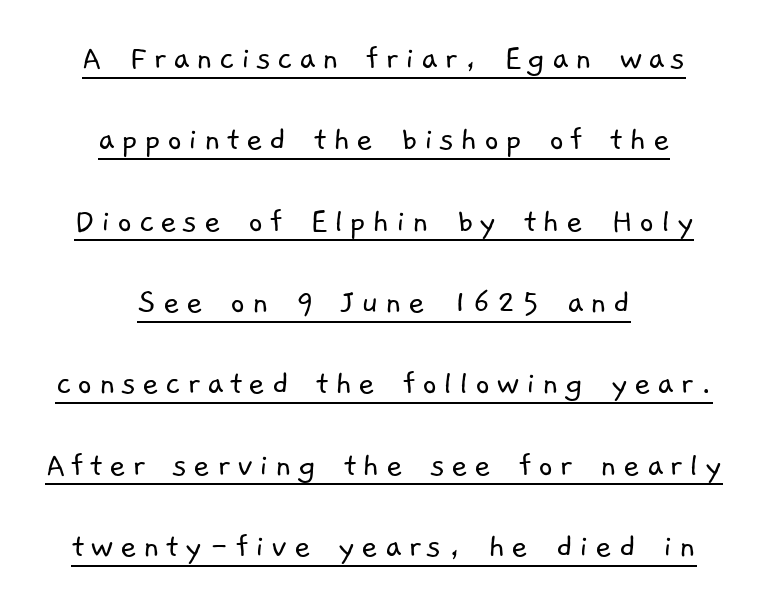
The image shows 36 px light sans-serif type; set centered, loose line spacing (2.26x), underlined; low stroke contrast and a medium x-height.
